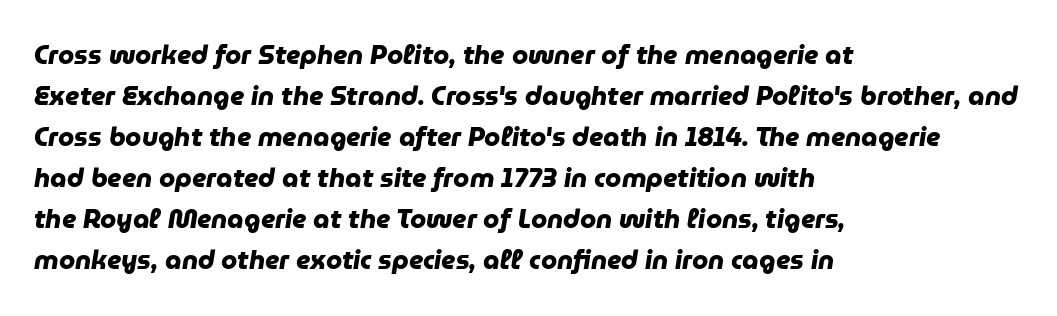
The image shows 26 px bold type; set left-aligned, normal line spacing (1.58x), normal letter spacing, not underlined.
